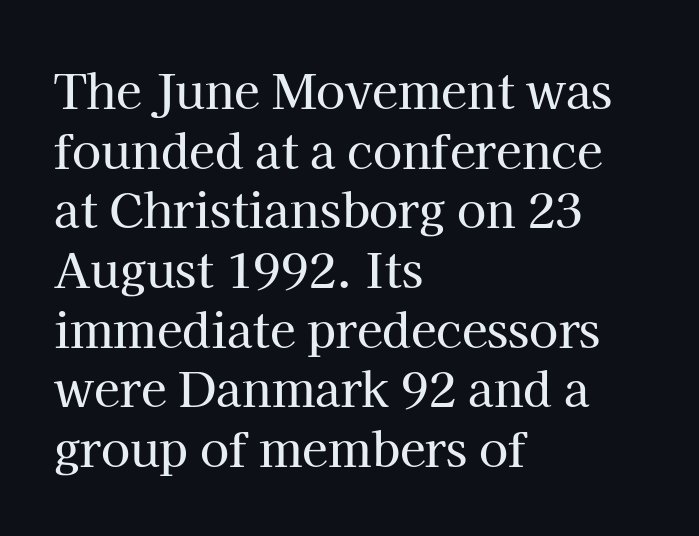
Q: Is the text italic (slanted)? A: No, it is upright.
Q: Is the typeface a serif or a sans-serif typeface? A: Serif.
Q: Is the text underlined? A: No.
Q: How is the paragraph aligned? A: Left-aligned.
Q: Is the spacing between letters normal or unusually wide? A: Normal.
Q: Is the spacing between lines tight, normal or loose? A: Normal.
Q: Width (condensed, normal, or wide)? A: Normal.
Q: Stroke contrast? A: High.
Q: x-height? A: Medium.
Q: Monospaced? A: No.
